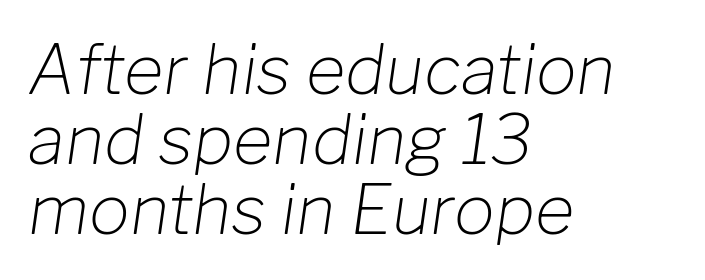
{"italic": "yes", "lean": "right", "slant_degrees": 8, "bold": "no", "weight": "light", "width": "normal", "stroke_contrast": "low", "x_height": "medium", "monospaced": "no", "underline": "no", "align": "left", "line_spacing": "tight", "line_spacing_ratio": 1.03, "letter_spacing": "normal", "letter_spacing_em": 0.0, "glyph_px": 68}
